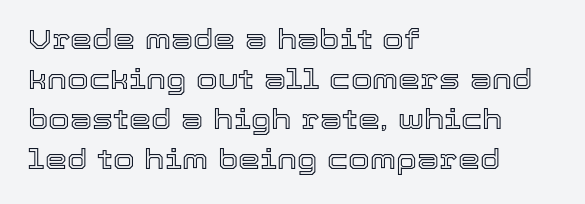
The space beneath each line is pristine and unruled. A normal amount of white space separates one row of letters from the next. Glyph-to-glyph distance matches everyday printed text. A typesetter would mark this as roman, not italic.
